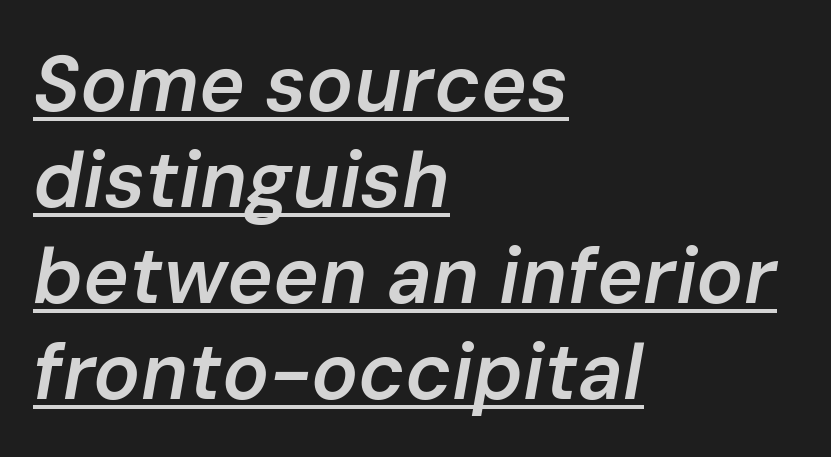
{"italic": "yes", "lean": "right", "slant_degrees": 10, "bold": "semi", "weight": "semibold", "width": "normal", "stroke_contrast": "low", "x_height": "medium", "monospaced": "no", "underline": "yes", "align": "left", "line_spacing_ratio": 1.23, "letter_spacing": "normal", "letter_spacing_em": 0.0, "glyph_px": 78}
